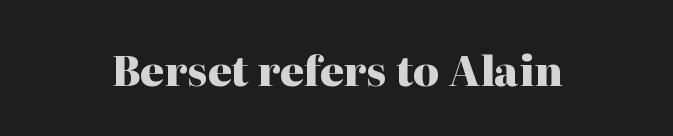
Spacing verdict: proportional, widths tailored to each character. Here the glyphs are tracked normally, forming tight word shapes. Serifs: yes, visible at the terminals of the letterforms. The strip under each line holds only bare page. Style check: upright.
